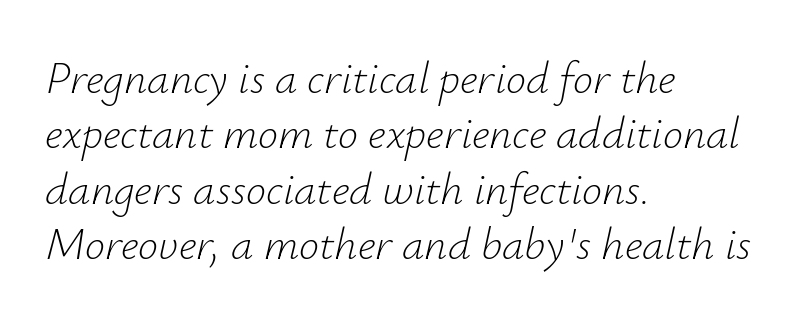
{"italic": "yes", "lean": "right", "slant_degrees": 12, "bold": "no", "weight": "light", "width": "normal", "stroke_contrast": "low", "x_height": "small", "monospaced": "no", "underline": "no", "align": "left", "line_spacing_ratio": 1.23, "letter_spacing": "normal", "letter_spacing_em": 0.0, "glyph_px": 45}
